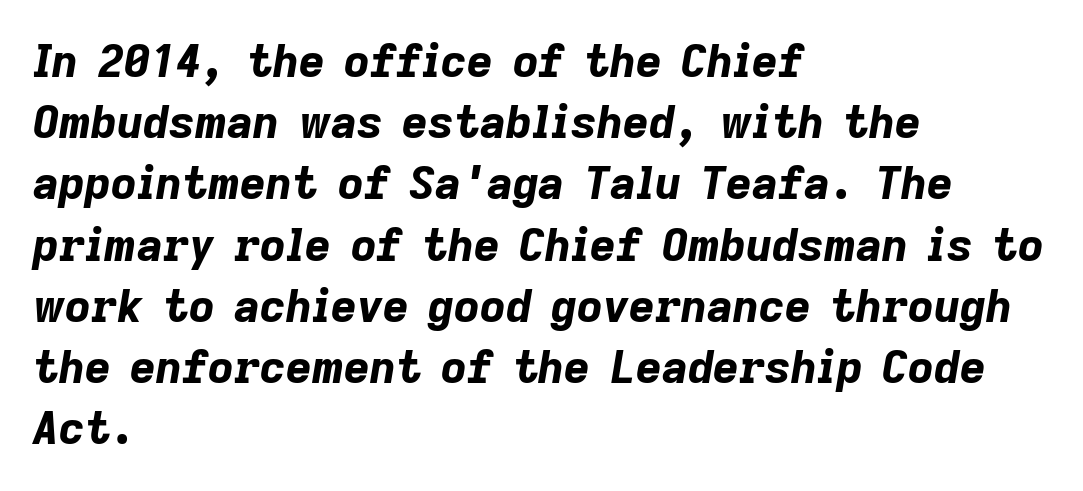
Character widths vary here, with narrow letters taking less room than wide ones. The tracking reads as untouched default to a designer's eye. Heft: maximum for text — a bold. These lines stack with their left ends in a neat column. The block of text has a typical density, with ordinary space between rows.
